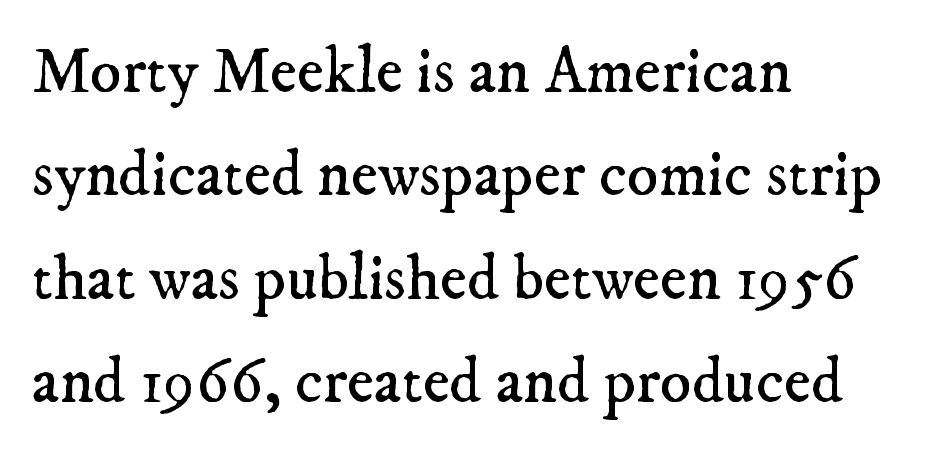
The rendering keeps characters at their native spacing. Vertical spacing — default. Teacher's note: observe the even left margin — that is flush-left alignment. You can tell from the footed stems that serif type was used.
